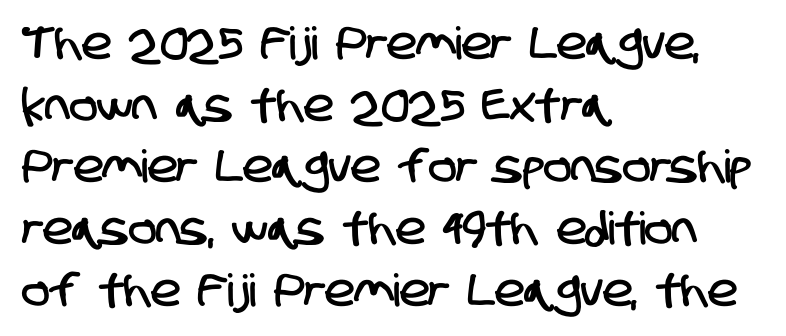
{"serif": "no", "width": "condensed", "stroke_contrast": "low", "x_height": "large", "monospaced": "no", "underline": "no", "align": "left", "line_spacing": "normal", "line_spacing_ratio": 1.37, "letter_spacing": "normal", "letter_spacing_em": 0.0, "glyph_px": 45}
